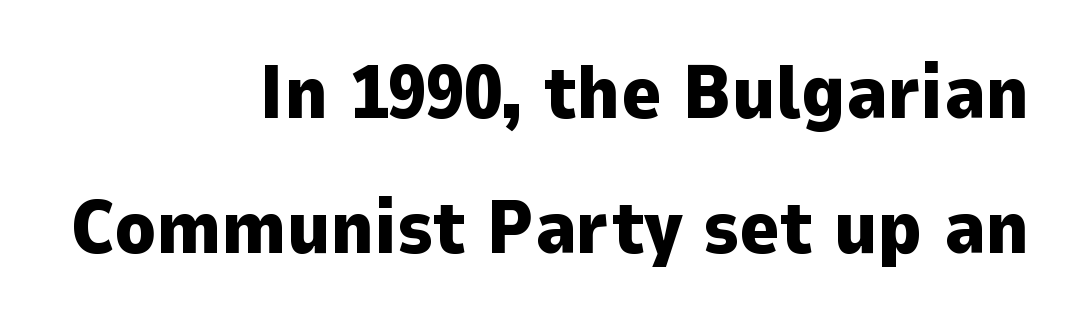
Words float on clear page, feet unadorned. Character widths vary here, with narrow letters taking less room than wide ones. I'd describe the lettering as bold — thick and assertive. Look at the bottom of the vertical strokes: they stop flat, with no serifs.
